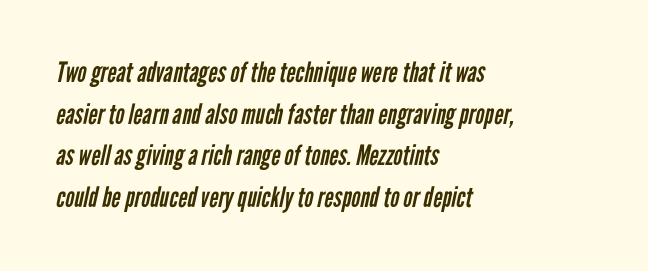
The image shows 28 px regular-weight, condensed sans-serif type; set left-aligned, normal line spacing (1.49x), normal letter spacing, not underlined; low stroke contrast and a medium x-height.
